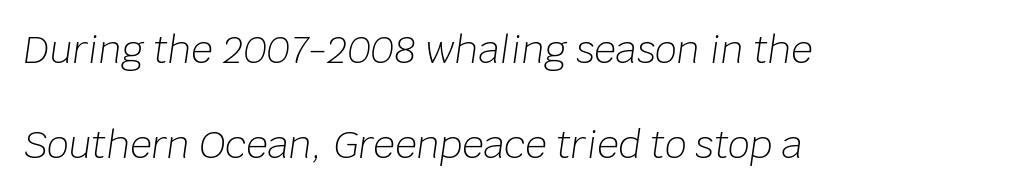
Q: Is the text bold? A: No.
Q: Is the text italic (slanted)? A: Yes, it leans right by about 8 degrees.
Q: Is the text underlined? A: No.
Q: How is the paragraph aligned? A: Left-aligned.
Q: Is the spacing between letters normal or unusually wide? A: Normal.
Q: Is the spacing between lines tight, normal or loose? A: Loose.
Q: Width (condensed, normal, or wide)? A: Normal.
Q: Stroke contrast? A: Low.
Q: x-height? A: Large.
Q: Monospaced? A: No.
